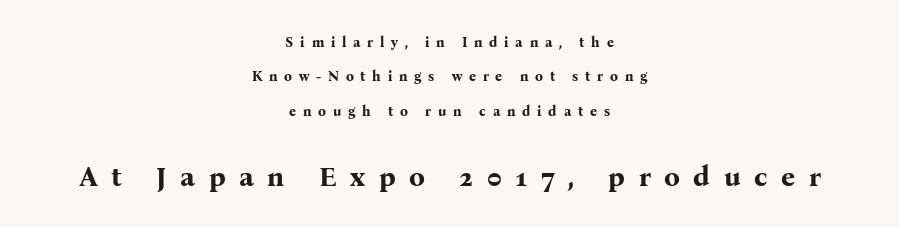
The strokes are fattened all the way to bold. Ascenders rise straight up at ninety degrees. A great deal of white space separates one row of letters from the next. The more generous point size was reserved for the lower chunk. The string is rendered with underlining switched off. This sample uses a serif face.
